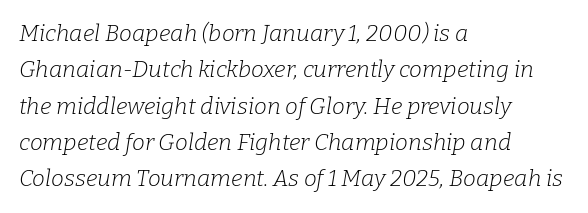
{"italic": "yes", "lean": "right", "slant_degrees": 9, "bold": "no", "underline": "no", "align": "left", "line_spacing": "normal", "line_spacing_ratio": 1.58, "letter_spacing": "normal", "letter_spacing_em": 0.0, "glyph_px": 23}
